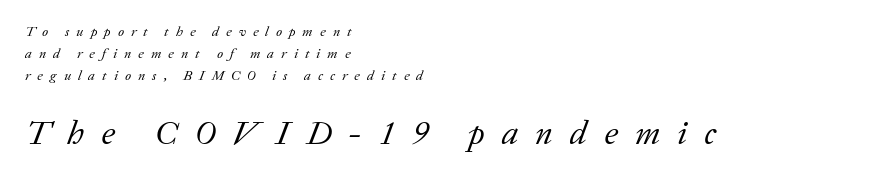
Q: Is the text bold? A: No.
Q: Is the text italic (slanted)? A: Yes, it leans right by about 20 degrees.
Q: Is the typeface a serif or a sans-serif typeface? A: Serif.
Q: Is the text underlined? A: No.
Q: How is the paragraph aligned? A: Left-aligned.
Q: Is the spacing between letters normal or unusually wide? A: Unusually wide.
Q: Is the spacing between lines tight, normal or loose? A: Normal.
Q: Which block of text is set in a larger size, the first (top) or the second (bottom)? A: The second (bottom) one.
Q: Width (condensed, normal, or wide)? A: Normal.
Q: Stroke contrast? A: Low.
Q: x-height? A: Medium.
Q: Monospaced? A: No.
